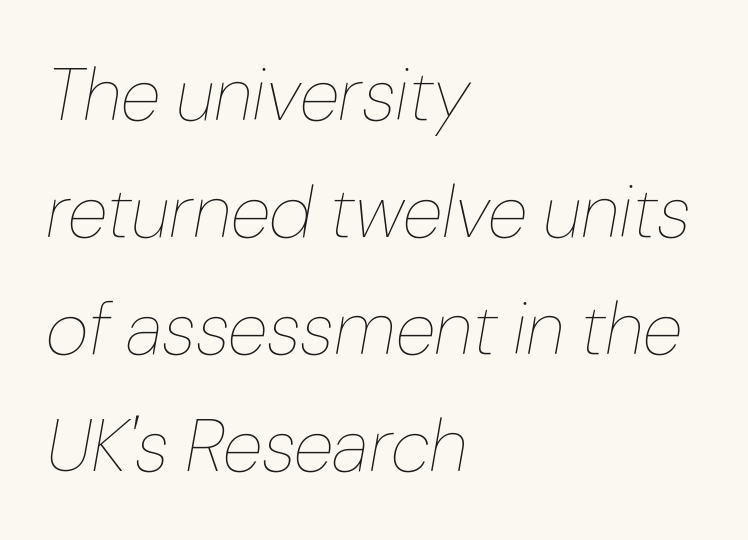
The image shows 74 px thin type, italic (leaning right); set left-aligned, normal line spacing (1.58x), normal letter spacing, not underlined; low stroke contrast and a medium x-height.
